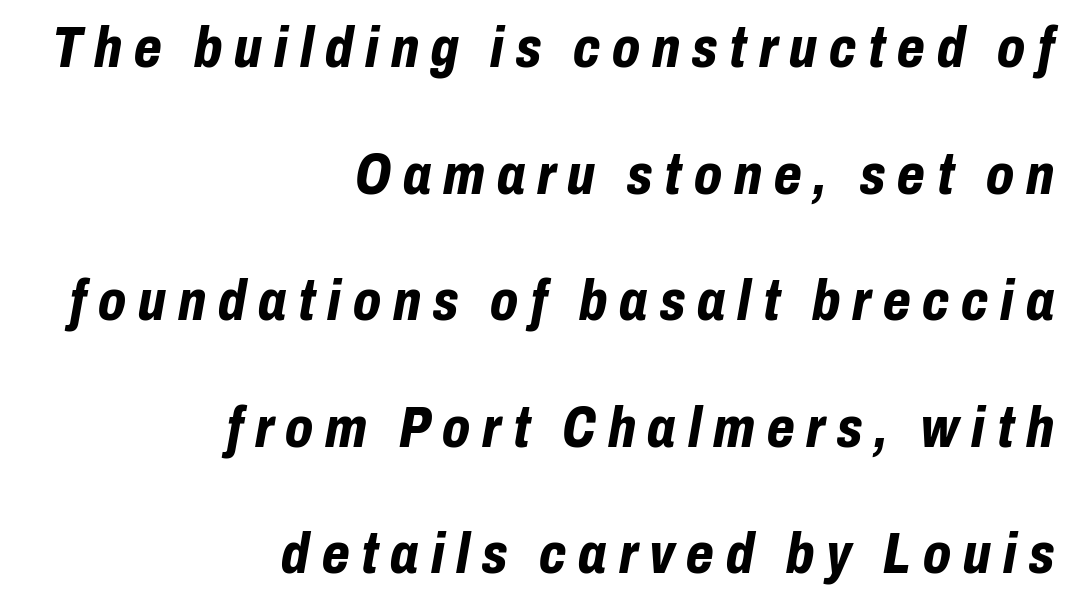
Q: Is the text bold? A: Yes.
Q: Is the text italic (slanted)? A: Yes, it leans right by about 10 degrees.
Q: Is the text underlined? A: No.
Q: How is the paragraph aligned? A: Right-aligned.
Q: Is the spacing between letters normal or unusually wide? A: Unusually wide.
Q: Is the spacing between lines tight, normal or loose? A: Loose.
Q: Width (condensed, normal, or wide)? A: Condensed.
Q: Stroke contrast? A: Low.
Q: x-height? A: Medium.
Q: Monospaced? A: No.
